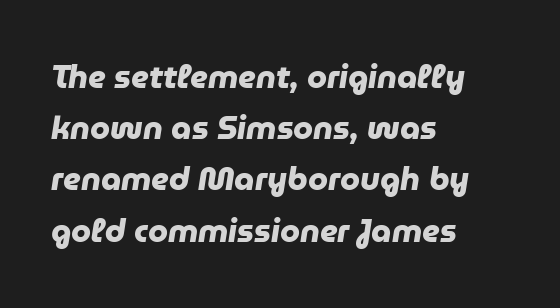
{"serif": "no", "bold": "yes", "weight": "heavy", "width": "normal", "stroke_contrast": "low", "x_height": "medium", "monospaced": "no", "underline": "no", "align": "left", "line_spacing": "normal", "line_spacing_ratio": 1.6, "letter_spacing": "normal", "letter_spacing_em": 0.0, "glyph_px": 32}
